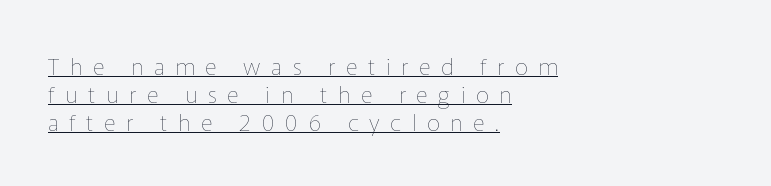
The image shows 23 px text type, upright; set left-aligned, line spacing 1.21x, unusually wide letter spacing (+0.46 em), underlined.
